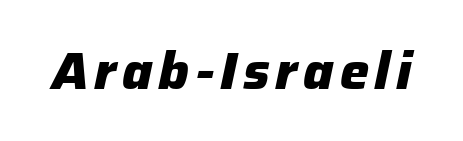
{"italic": "yes", "lean": "right", "slant_degrees": 12, "bold": "yes", "weight": "heavy", "width": "normal", "stroke_contrast": "low", "x_height": "medium", "monospaced": "no", "underline": "no", "glyph_px": 52}
